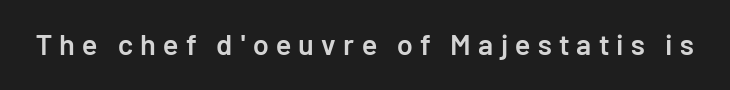
{"serif": "no", "italic": "no", "bold": "semi", "weight": "semibold", "width": "normal", "stroke_contrast": "low", "x_height": "medium", "monospaced": "no", "underline": "no", "letter_spacing": "wide", "letter_spacing_em": 0.25, "glyph_px": 29}
